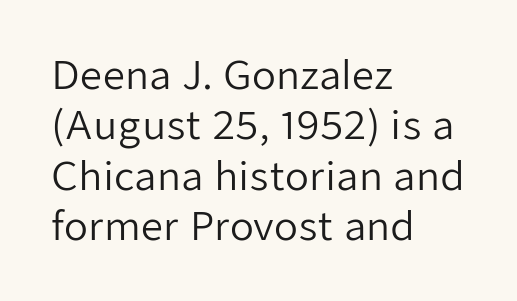
Serif or sans? Sans — the stroke terminals are bare. Reading down the column, the eye jumps a familiar distance to each next line. Does extra space separate the letters? No, they use regular spacing. Counters stay open thanks to moderate or lighter strokes. This sample is left-justified, so line endings fall wherever the words run out.
